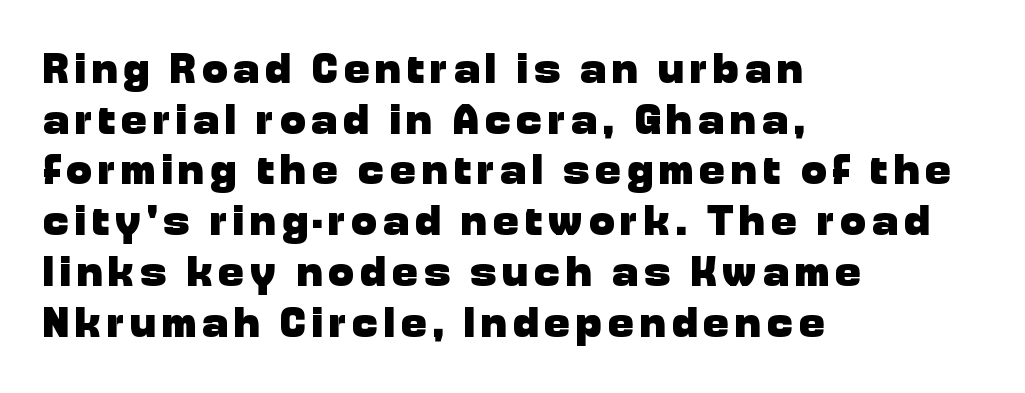
Each letter keeps its own natural width here, so spacing adapts to shape. The characters display no serif detailing; their extremities are plain. Honestly, there is no underline to notice here at all. Vertical strokes here are truly vertical. This is heavy type, rendered in bold. Teacher's note: observe the even left margin — that is flush-left alignment.
